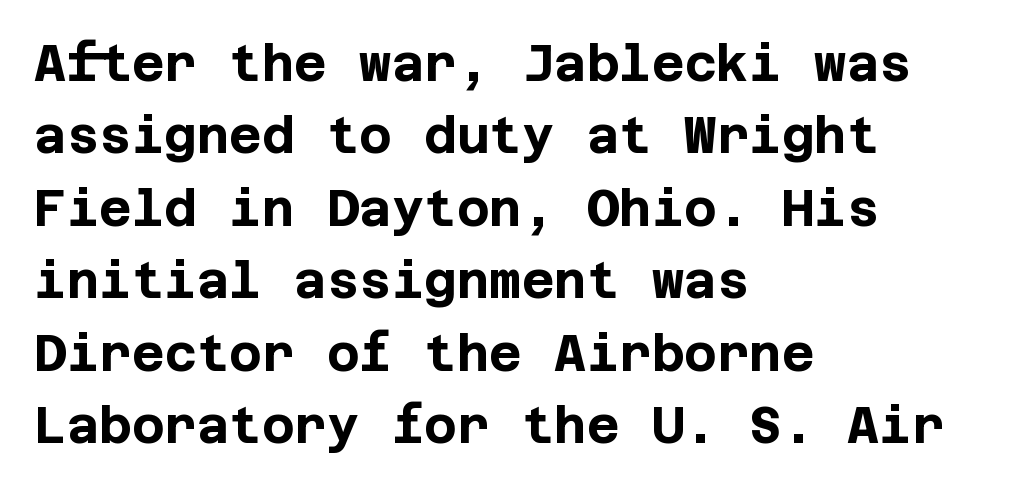
The image shows 50 px bold sans-serif type, upright; set left-aligned, normal line spacing (1.45x), normal letter spacing, not underlined; low stroke contrast and a large x-height.
